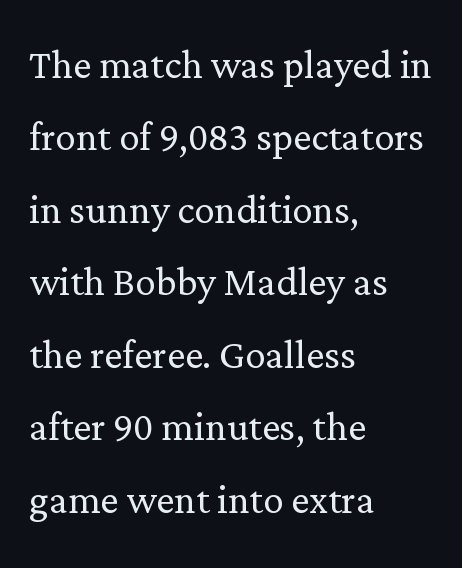
Q: Is the text bold? A: No.
Q: Is the text italic (slanted)? A: No, it is upright.
Q: Is the typeface a serif or a sans-serif typeface? A: Serif.
Q: Is the text underlined? A: No.
Q: How is the paragraph aligned? A: Left-aligned.
Q: Is the spacing between letters normal or unusually wide? A: Normal.
Q: Is the spacing between lines tight, normal or loose? A: Normal.
Q: Width (condensed, normal, or wide)? A: Normal.
Q: Stroke contrast? A: Low.
Q: x-height? A: Medium.
Q: Monospaced? A: No.
